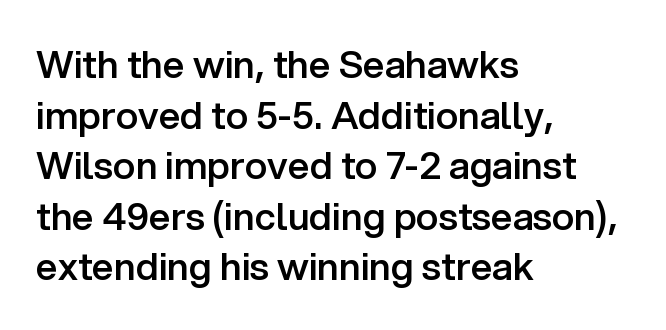
Q: Is the text bold? A: Semi-bold.
Q: Is the text italic (slanted)? A: No, it is upright.
Q: Is the typeface a serif or a sans-serif typeface? A: Sans-serif.
Q: Is the text underlined? A: No.
Q: How is the paragraph aligned? A: Left-aligned.
Q: Is the spacing between letters normal or unusually wide? A: Normal.
Q: Is the spacing between lines tight, normal or loose? A: Normal.
Q: Width (condensed, normal, or wide)? A: Normal.
Q: Stroke contrast? A: Low.
Q: x-height? A: Medium.
Q: Monospaced? A: No.
